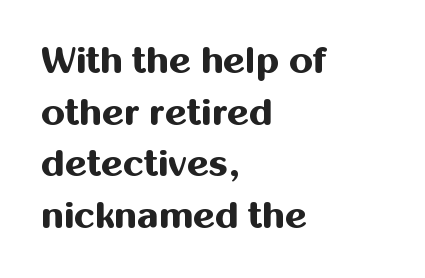
The image shows 38 px bold sans-serif type, upright; set left-aligned, normal line spacing (1.36x), normal letter spacing, not underlined; medium stroke contrast and a medium x-height.
